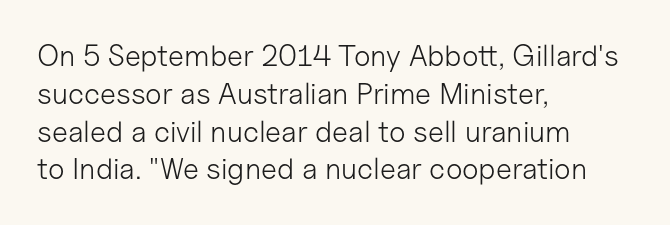
The image shows 30 px light sans-serif type, upright; set left-aligned, normal line spacing (1.26x), normal letter spacing, not underlined; low stroke contrast and a medium x-height.
